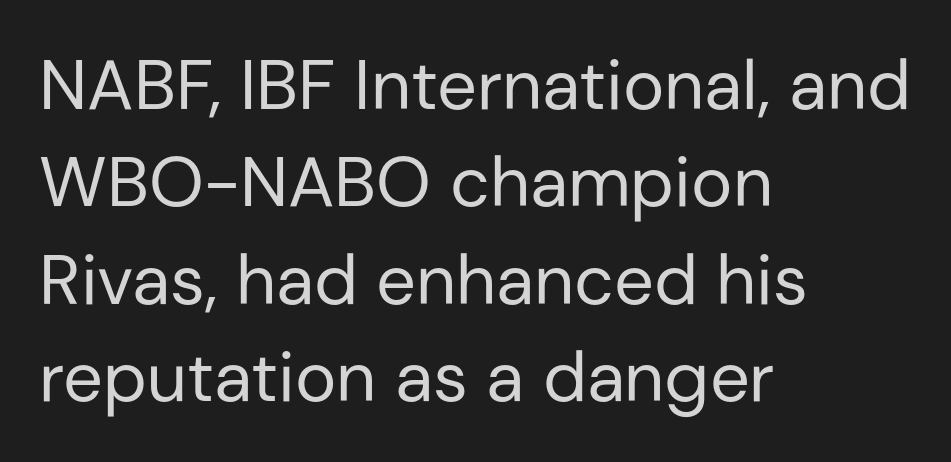
{"serif": "no", "italic": "no", "bold": "no", "weight": "regular", "width": "normal", "stroke_contrast": "low", "x_height": "medium", "monospaced": "no", "underline": "no", "align": "left", "line_spacing": "normal", "line_spacing_ratio": 1.39, "letter_spacing": "normal", "letter_spacing_em": 0.0, "glyph_px": 70}
